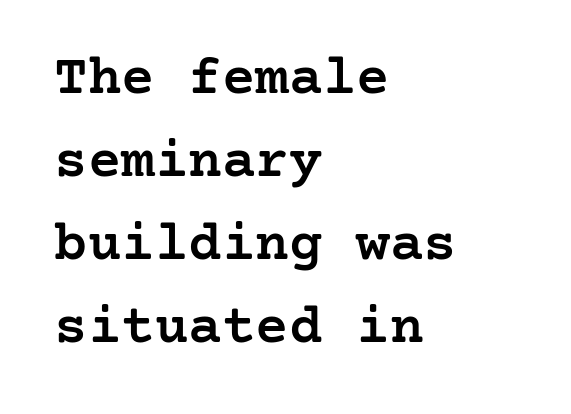
Q: Is the text bold? A: Semi-bold.
Q: Is the text italic (slanted)? A: No, it is upright.
Q: Is the typeface a serif or a sans-serif typeface? A: Serif.
Q: Is the text underlined? A: No.
Q: How is the paragraph aligned? A: Left-aligned.
Q: Is the spacing between letters normal or unusually wide? A: Normal.
Q: Is the spacing between lines tight, normal or loose? A: Normal.
Q: Width (condensed, normal, or wide)? A: Normal.
Q: Stroke contrast? A: Low.
Q: x-height? A: Medium.
